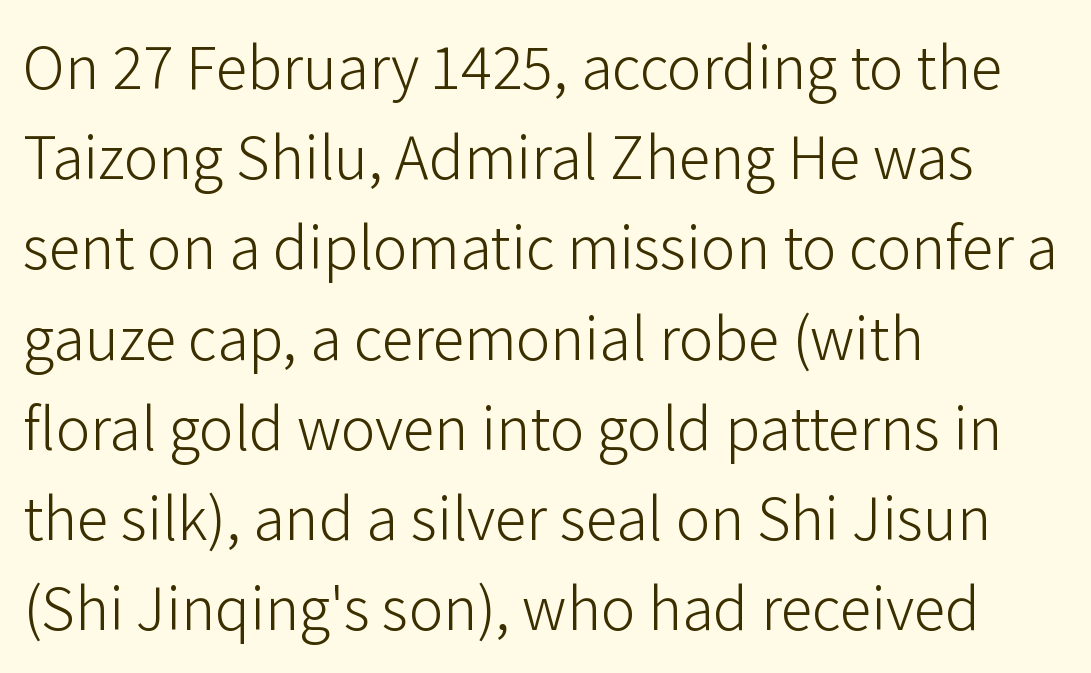
{"serif": "no", "italic": "no", "bold": "no", "weight": "light", "width": "normal", "stroke_contrast": "low", "x_height": "medium", "monospaced": "no", "underline": "no", "align": "left", "line_spacing": "normal", "line_spacing_ratio": 1.41, "letter_spacing": "normal", "letter_spacing_em": 0.0, "glyph_px": 64}
